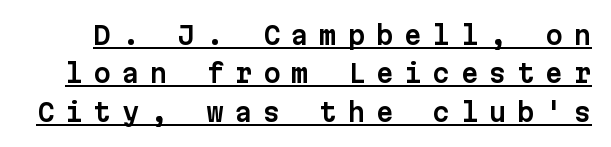
Q: Is the text italic (slanted)? A: No, it is upright.
Q: Is the text underlined? A: Yes.
Q: Is the spacing between letters normal or unusually wide? A: Unusually wide.
Q: Is the spacing between lines tight, normal or loose? A: Normal.
